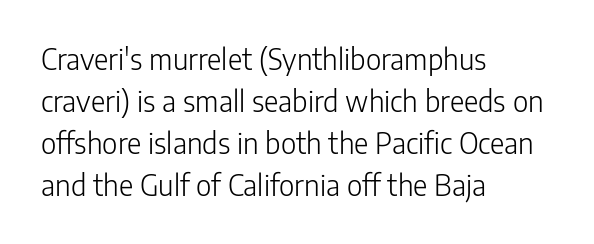
Q: Is the text bold? A: No.
Q: Is the text italic (slanted)? A: No, it is upright.
Q: Is the typeface a serif or a sans-serif typeface? A: Sans-serif.
Q: Is the text underlined? A: No.
Q: How is the paragraph aligned? A: Left-aligned.
Q: Is the spacing between letters normal or unusually wide? A: Normal.
Q: Is the spacing between lines tight, normal or loose? A: Normal.
Q: Width (condensed, normal, or wide)? A: Normal.
Q: Stroke contrast? A: Low.
Q: x-height? A: Medium.
Q: Monospaced? A: No.
